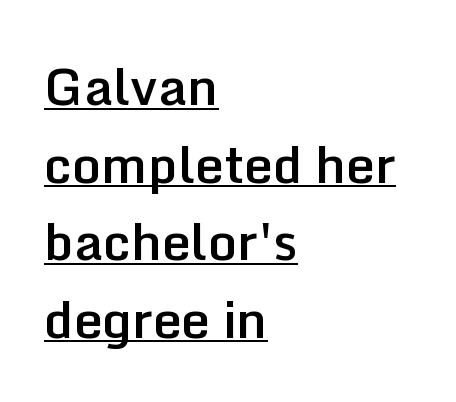
The image shows 51 px semibold sans-serif type, upright; set left-aligned, normal line spacing (1.52x), normal letter spacing, underlined; low stroke contrast and a medium x-height.
